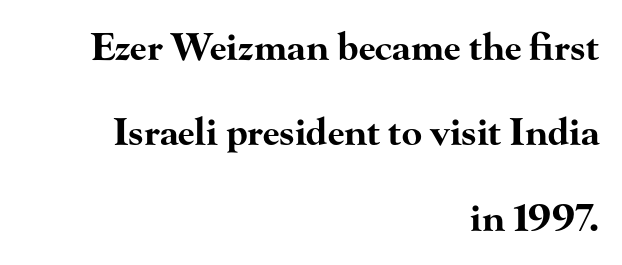
The image shows 37 px bold, wide serif type, upright; set right-aligned, loose line spacing (2.31x), normal letter spacing, not underlined; high stroke contrast and a small x-height.
